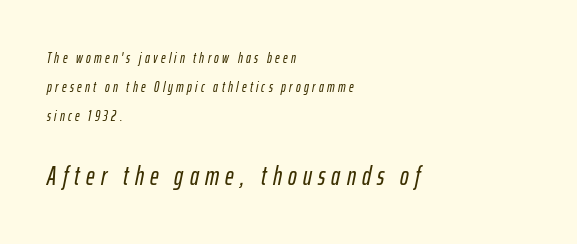
{"italic": "yes", "lean": "right", "slant_degrees": 12, "underline": "no", "align": "left", "line_spacing": "loose", "line_spacing_ratio": 2.07, "letter_spacing": "wide", "letter_spacing_em": 0.24, "larger_block": "second", "size_ratio": 1.86, "glyph_px": 26}
